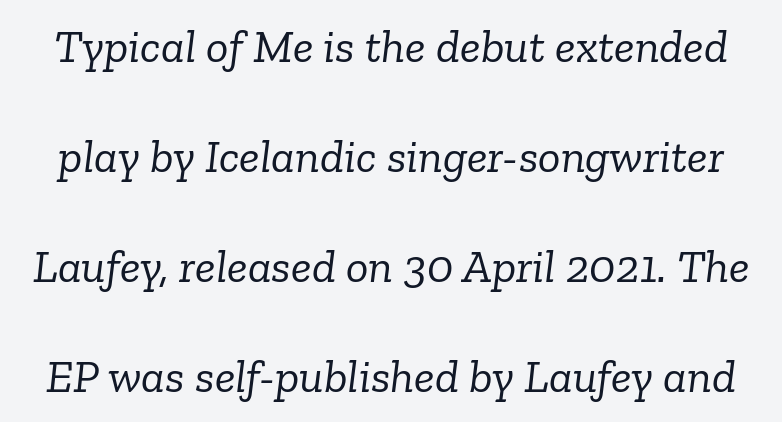
Check under the words: just untouched page. Looks like regular typesetting: each glyph gets only the width it needs. The letterforms sit shoulder to shoulder at normal distance. These lines stand farther apart than default settings would place them. You can tell it's italic because the verticals aren't actually vertical. The font sits on the lighter half of the weight spectrum, regular included.
